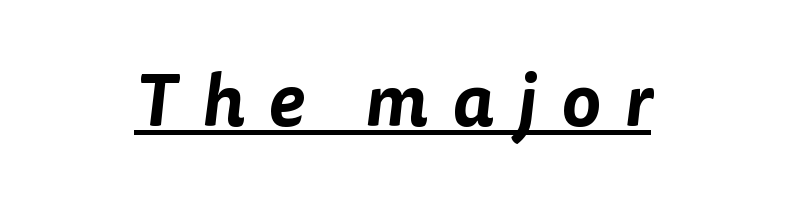
Is this a fixed-width face? No — the glyphs have proportional, varying widths. The face used here is a sans, in the tradition of grotesques and geometrics. These lines have a slow, spaced-out rhythm from letter to letter. The compositor balanced each line on the midline. The rendered words wear a rule along their underside.
